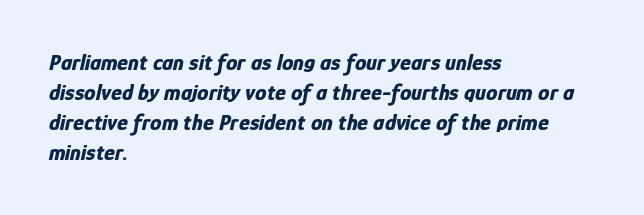
{"italic": "yes", "lean": "right", "slant_degrees": 12, "bold": "yes", "underline": "no", "align": "left", "line_spacing": "normal", "line_spacing_ratio": 1.3, "letter_spacing": "normal", "letter_spacing_em": 0.0, "glyph_px": 23}
